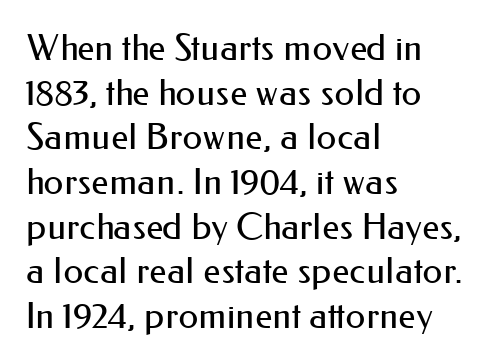
Alignment: flush left. Is the stroke heavy? The answer is a plain regular-or-lighter. The rendering uses natural spacing where letterforms have individual widths. Rule under the text: the space is simply empty.
